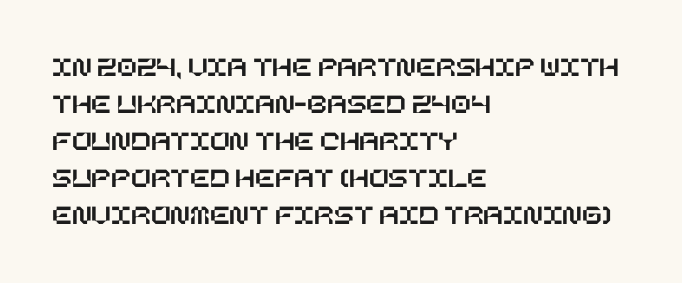
The gaps between neighbouring characters are ordinary and unremarkable. Where is the straight margin? On the left. Does the leading feel generous? No, just average. Is there any slant? The stems are plumb. Honestly, there is no underline to notice here at all.
